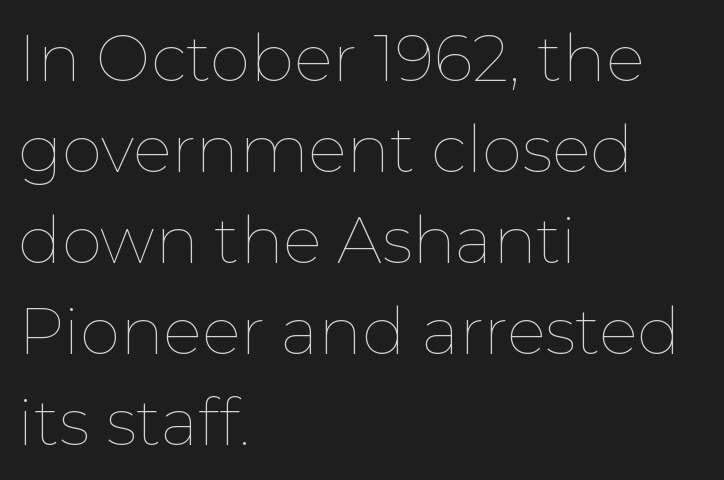
Q: Is the text bold? A: No.
Q: Is the text italic (slanted)? A: No, it is upright.
Q: Is the text underlined? A: No.
Q: How is the paragraph aligned? A: Left-aligned.
Q: Is the spacing between letters normal or unusually wide? A: Normal.
Q: Is the spacing between lines tight, normal or loose? A: Normal.
Q: Width (condensed, normal, or wide)? A: Normal.
Q: Stroke contrast? A: Low.
Q: x-height? A: Medium.
Q: Monospaced? A: No.
